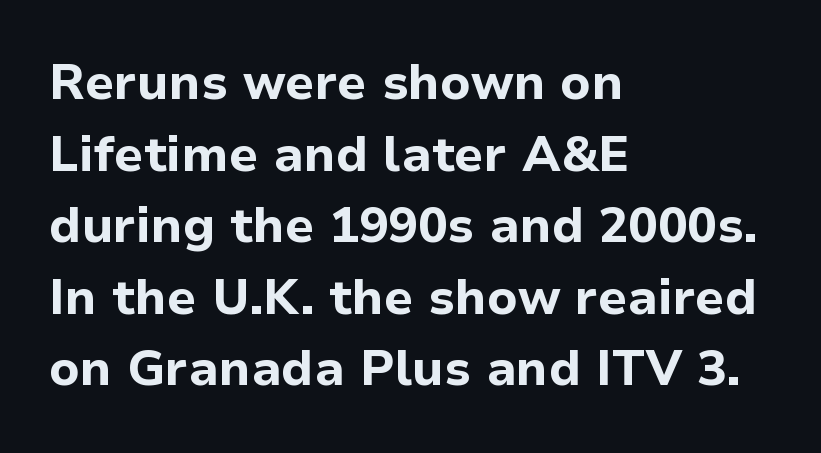
Q: Is the text bold? A: Yes.
Q: Is the text italic (slanted)? A: No, it is upright.
Q: Is the typeface a serif or a sans-serif typeface? A: Sans-serif.
Q: Is the text underlined? A: No.
Q: How is the paragraph aligned? A: Left-aligned.
Q: Is the spacing between letters normal or unusually wide? A: Normal.
Q: Is the spacing between lines tight, normal or loose? A: Normal.
Q: Width (condensed, normal, or wide)? A: Normal.
Q: Stroke contrast? A: Low.
Q: x-height? A: Medium.
Q: Monospaced? A: No.
